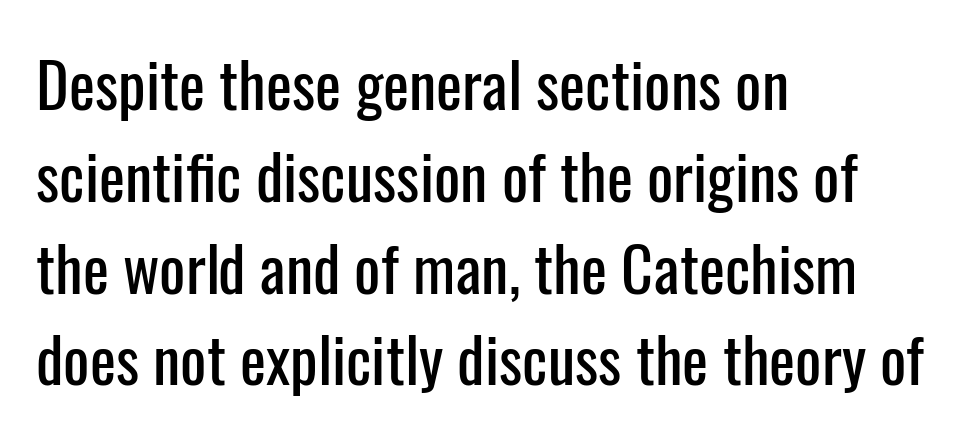
The image shows 62 px condensed sans-serif type, upright; set left-aligned, normal line spacing (1.48x), normal letter spacing, not underlined; low stroke contrast and a medium x-height.
